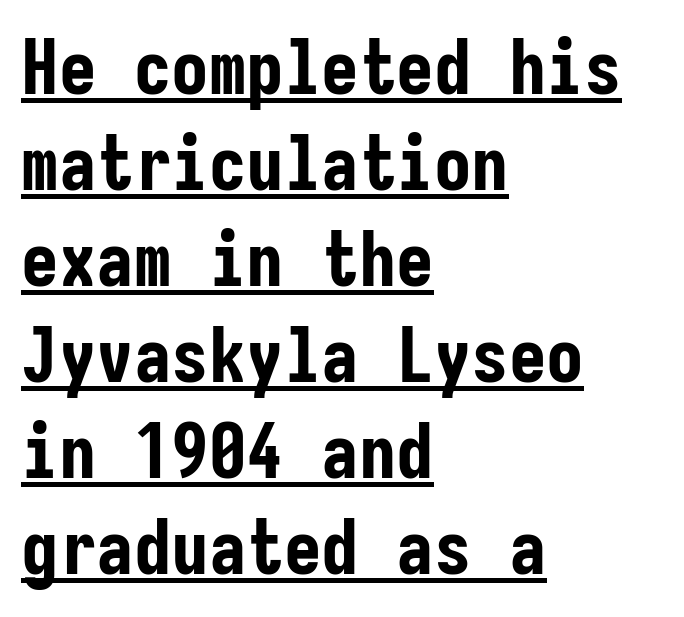
{"serif": "no", "italic": "no", "bold": "yes", "weight": "bold", "width": "condensed", "stroke_contrast": "low", "x_height": "medium", "monospaced": "yes", "underline": "yes", "align": "left", "line_spacing": "normal", "line_spacing_ratio": 1.28, "letter_spacing": "normal", "letter_spacing_em": 0.0, "glyph_px": 75}
